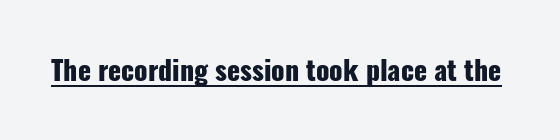
The image shows 27 px bold type, upright; set normal letter spacing, underlined.
